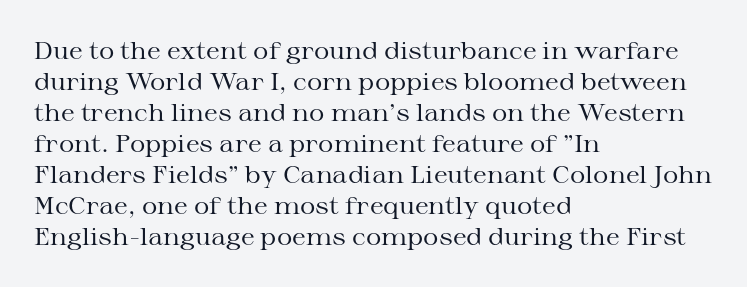
Q: Is the text bold? A: No.
Q: Is the text italic (slanted)? A: No, it is upright.
Q: Is the text underlined? A: No.
Q: How is the paragraph aligned? A: Left-aligned.
Q: Is the spacing between letters normal or unusually wide? A: Normal.
Q: Is the spacing between lines tight, normal or loose? A: Normal.
